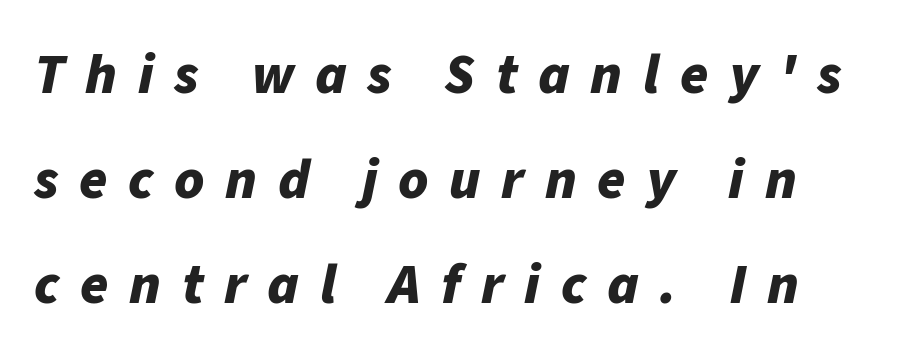
The image shows 57 px bold type, italic (leaning right); set line spacing 1.84x, unusually wide letter spacing (+0.36 em), not underlined; low stroke contrast and a medium x-height.
